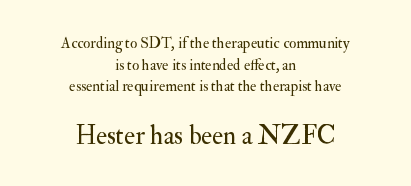
The image shows 26 px text type, upright; set centered, normal line spacing (1.44x), normal letter spacing, not underlined; the second (bottom) block is 1.73x larger.
